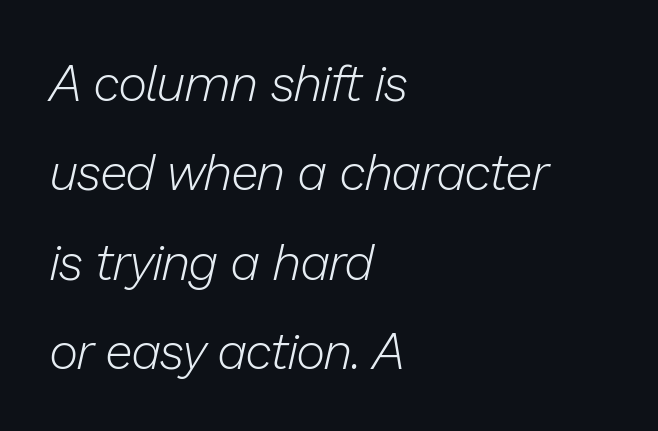
The image shows 50 px light type, italic (leaning right); set left-aligned, line spacing 1.79x, normal letter spacing, not underlined; low stroke contrast and a medium x-height.
